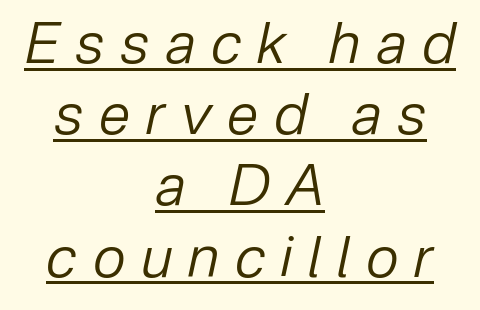
Q: Is the text bold? A: No.
Q: Is the text italic (slanted)? A: Yes, it leans right by about 12 degrees.
Q: Is the text underlined? A: Yes.
Q: How is the paragraph aligned? A: Centered.
Q: Is the spacing between letters normal or unusually wide? A: Unusually wide.
Q: Is the spacing between lines tight, normal or loose? A: Normal.
Q: Width (condensed, normal, or wide)? A: Normal.
Q: Stroke contrast? A: Low.
Q: x-height? A: Medium.
Q: Monospaced? A: No.
